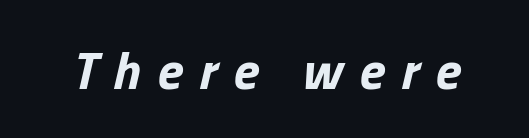
The image shows 53 px bold type, italic (leaning right); set unusually wide letter spacing (+0.31 em), not underlined; low stroke contrast and a medium x-height.
